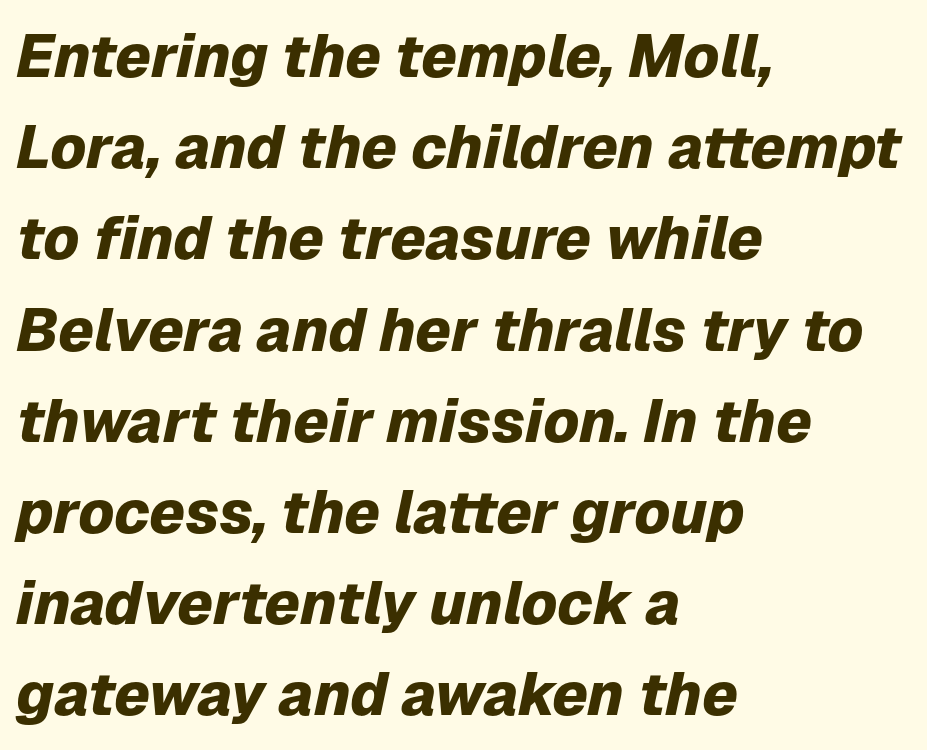
Stroke thickness is high; the sample reads as a true bold. The tracking reads as untouched default to a designer's eye. Think of a printed novel: that variable character pitch is what you see here. Typeset ragged right — the left edge is the straight one. Italic: yes, the glyphs are oblique.
